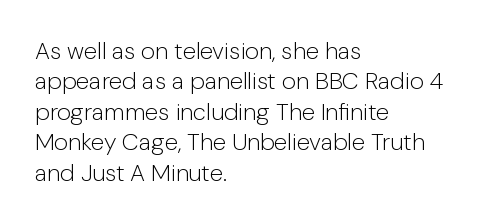
Q: Is the text bold? A: No.
Q: Is the text italic (slanted)? A: No, it is upright.
Q: Is the text underlined? A: No.
Q: How is the paragraph aligned? A: Left-aligned.
Q: Is the spacing between letters normal or unusually wide? A: Normal.
Q: Is the spacing between lines tight, normal or loose? A: Normal.
